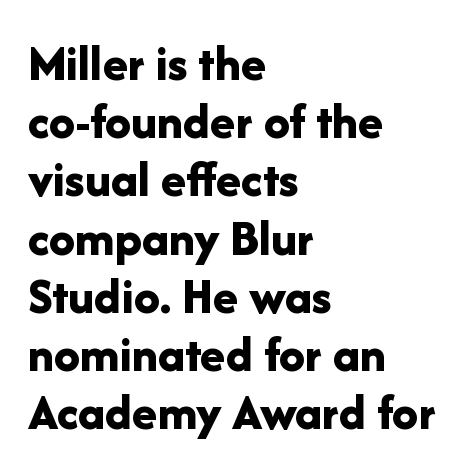
Q: Is the text bold? A: Yes.
Q: Is the text italic (slanted)? A: No, it is upright.
Q: Is the typeface a serif or a sans-serif typeface? A: Sans-serif.
Q: Is the text underlined? A: No.
Q: How is the paragraph aligned? A: Left-aligned.
Q: Is the spacing between letters normal or unusually wide? A: Normal.
Q: Is the spacing between lines tight, normal or loose? A: Tight.
Q: Width (condensed, normal, or wide)? A: Normal.
Q: Stroke contrast? A: Low.
Q: x-height? A: Medium.
Q: Monospaced? A: No.
